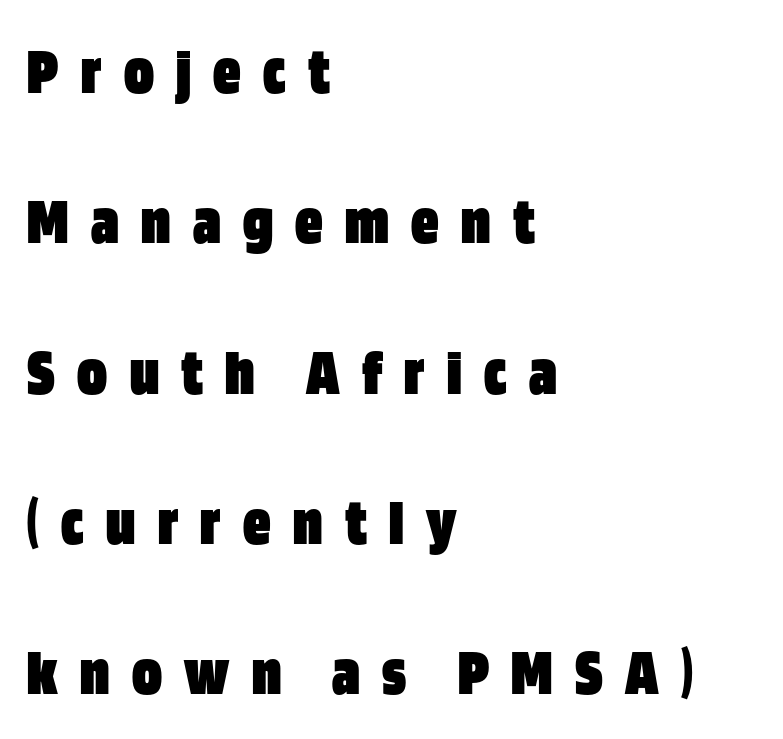
Posture: vertical. Someone cranked the tracking dial way up on this one. Pretty heavy lettering here — definitely bold. Classification — sans serif. Spacing verdict: proportional, widths tailored to each character. Underlining? Definitely not there.
